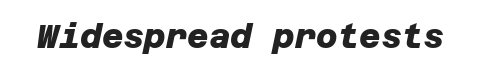
Q: Is the text bold? A: Yes.
Q: Is the typeface a serif or a sans-serif typeface? A: Sans-serif.
Q: Is the text underlined? A: No.
Q: Is the spacing between letters normal or unusually wide? A: Normal.
Q: Width (condensed, normal, or wide)? A: Normal.
Q: Stroke contrast? A: Low.
Q: x-height? A: Large.
